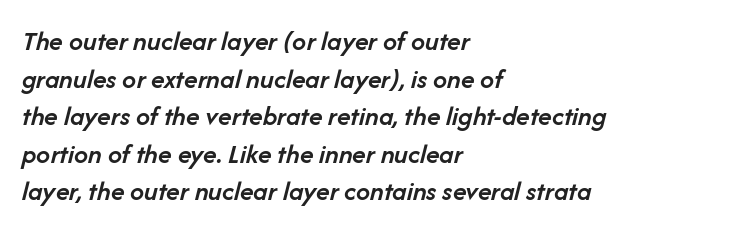
{"italic": "yes", "lean": "right", "slant_degrees": 14, "bold": "semi", "weight": "semibold", "width": "normal", "stroke_contrast": "low", "x_height": "medium", "monospaced": "no", "underline": "no", "align": "left", "line_spacing": "normal", "line_spacing_ratio": 1.34, "letter_spacing": "normal", "letter_spacing_em": 0.0, "glyph_px": 28}
